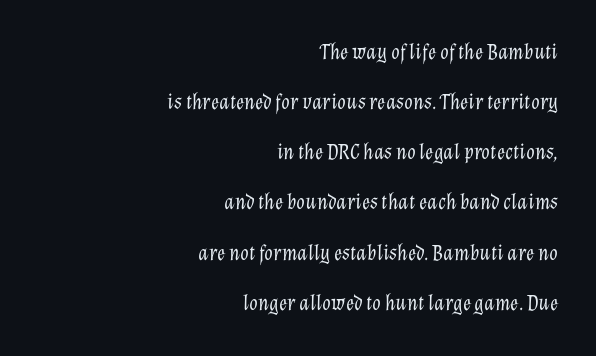
{"italic": "yes", "lean": "right", "slant_degrees": 12, "bold": "no", "underline": "no", "align": "right", "line_spacing": "loose", "line_spacing_ratio": 2.28, "letter_spacing": "normal", "letter_spacing_em": 0.0, "glyph_px": 22}
